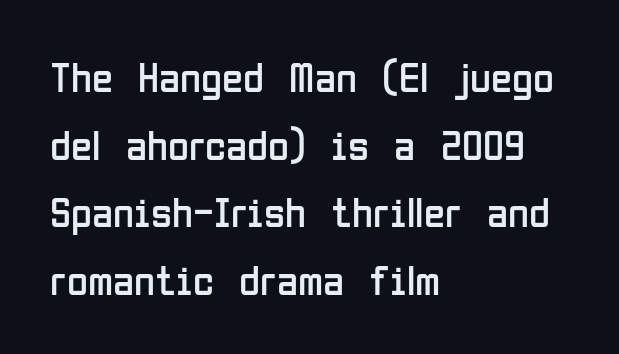
Q: Is the text bold? A: No.
Q: Is the text italic (slanted)? A: No, it is upright.
Q: Is the typeface a serif or a sans-serif typeface? A: Sans-serif.
Q: Is the text underlined? A: No.
Q: How is the paragraph aligned? A: Left-aligned.
Q: Is the spacing between letters normal or unusually wide? A: Normal.
Q: Is the spacing between lines tight, normal or loose? A: Normal.
Q: Width (condensed, normal, or wide)? A: Condensed.
Q: Stroke contrast? A: Low.
Q: x-height? A: Medium.
Q: Monospaced? A: No.
